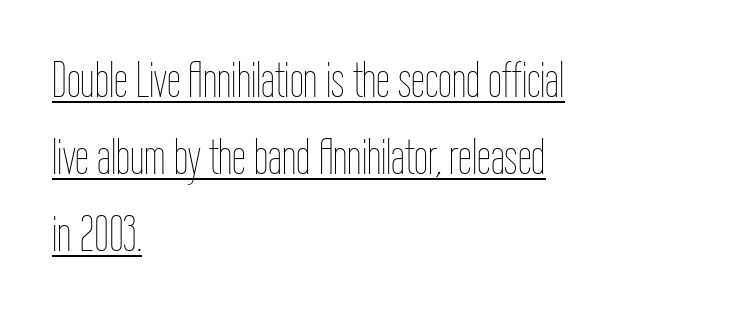
The image shows 50 px thin, condensed type, upright; set left-aligned, normal line spacing (1.54x), normal letter spacing, underlined; low stroke contrast and a medium x-height.
